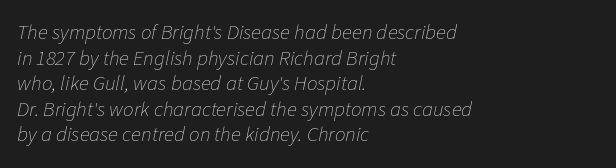
{"italic": "yes", "lean": "right", "slant_degrees": 11, "bold": "no", "underline": "no", "align": "left", "line_spacing_ratio": 1.22, "letter_spacing": "normal", "letter_spacing_em": 0.0, "glyph_px": 21}
